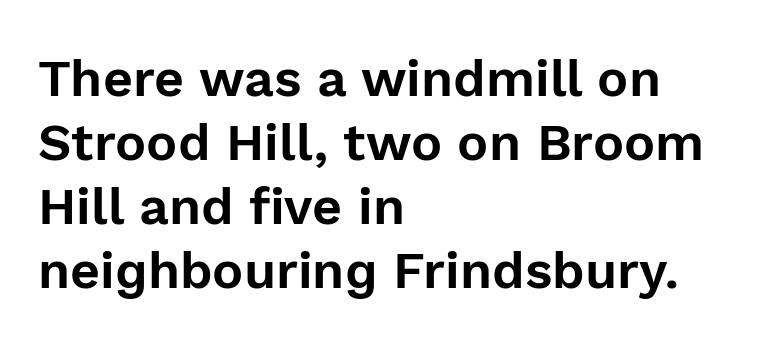
Q: Is the text italic (slanted)? A: No, it is upright.
Q: Is the typeface a serif or a sans-serif typeface? A: Sans-serif.
Q: Is the text underlined? A: No.
Q: How is the paragraph aligned? A: Left-aligned.
Q: Is the spacing between letters normal or unusually wide? A: Normal.
Q: Width (condensed, normal, or wide)? A: Normal.
Q: x-height? A: Medium.
Q: Monospaced? A: No.
